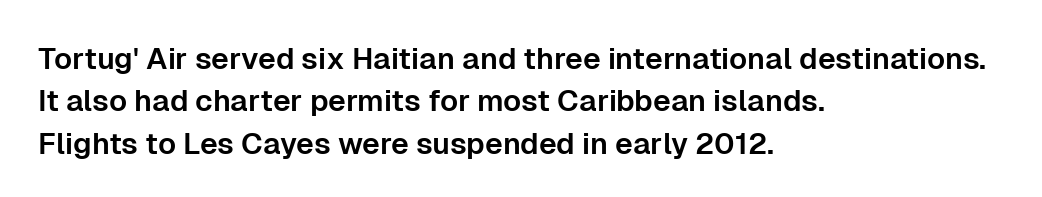
Q: Is the text italic (slanted)? A: No, it is upright.
Q: Is the typeface a serif or a sans-serif typeface? A: Sans-serif.
Q: Is the text underlined? A: No.
Q: How is the paragraph aligned? A: Left-aligned.
Q: Is the spacing between letters normal or unusually wide? A: Normal.
Q: Is the spacing between lines tight, normal or loose? A: Normal.
Q: Width (condensed, normal, or wide)? A: Normal.
Q: Stroke contrast? A: Low.
Q: x-height? A: Medium.
Q: Monospaced? A: No.
